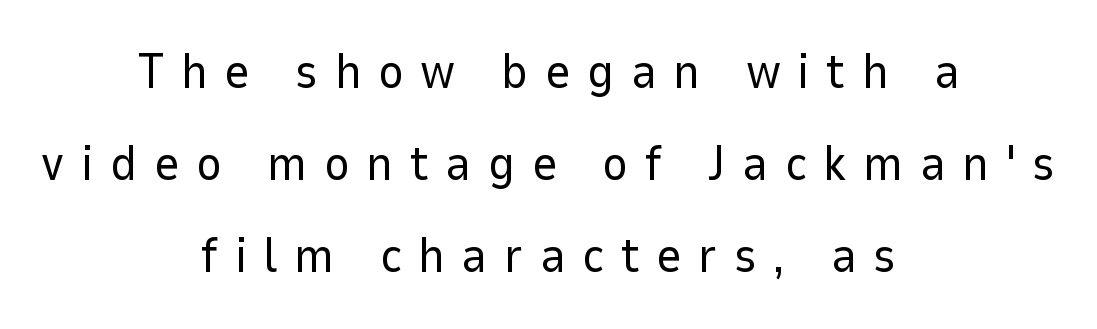
The image shows 49 px regular-weight sans-serif type, upright; set centered, line spacing 1.88x, unusually wide letter spacing (+0.34 em), not underlined; low stroke contrast and a medium x-height.
